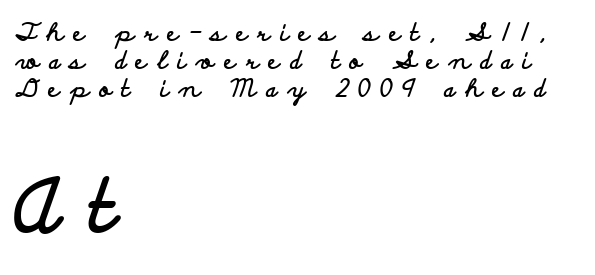
{"serif": "no", "bold": "yes", "weight": "bold", "width": "wide", "stroke_contrast": "low", "x_height": "small", "monospaced": "no", "underline": "no", "align": "left", "line_spacing_ratio": 1.17, "letter_spacing": "wide", "letter_spacing_em": 0.43, "larger_block": "second", "size_ratio": 3.04, "glyph_px": 73}
